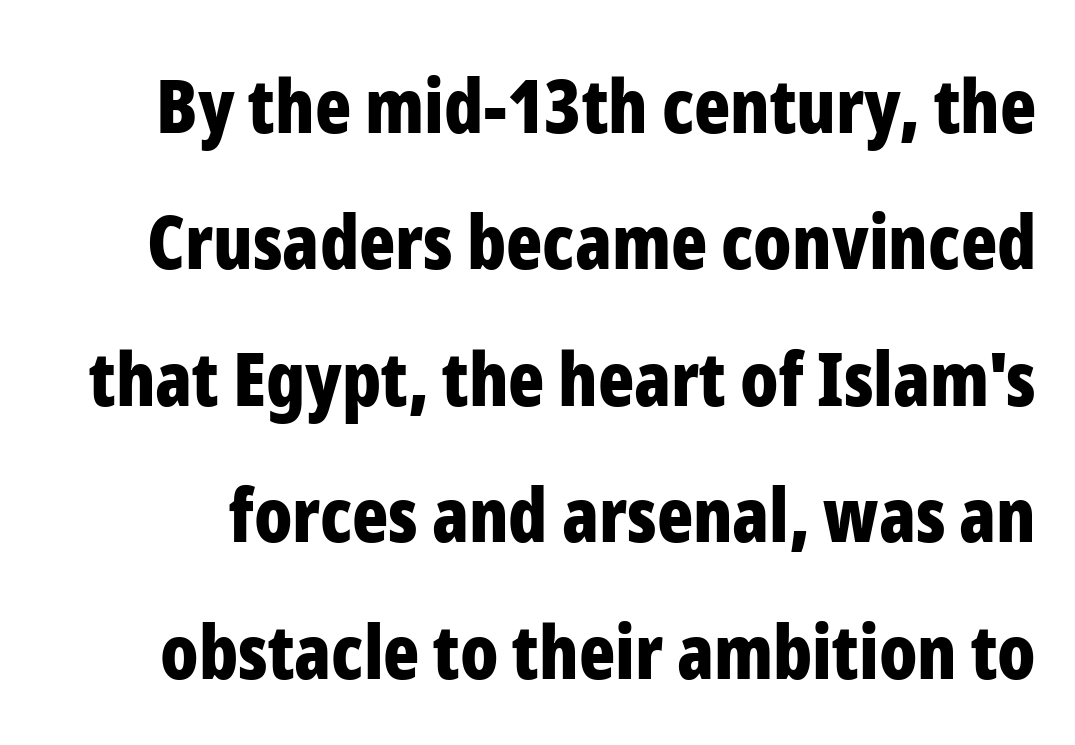
The image shows 75 px bold, condensed sans-serif type, upright; set line spacing 1.82x, normal letter spacing, not underlined; low stroke contrast and a medium x-height.
